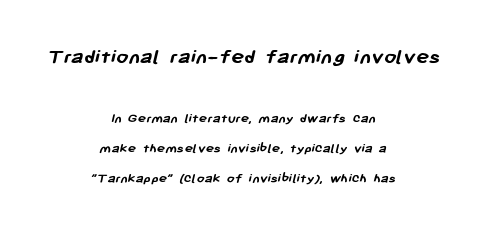
Q: Is the text bold? A: Yes.
Q: Is the text underlined? A: No.
Q: How is the paragraph aligned? A: Centered.
Q: Is the spacing between letters normal or unusually wide? A: Normal.
Q: Is the spacing between lines tight, normal or loose? A: Loose.
Q: Which block of text is set in a larger size, the first (top) or the second (bottom)? A: The first (top) one.
